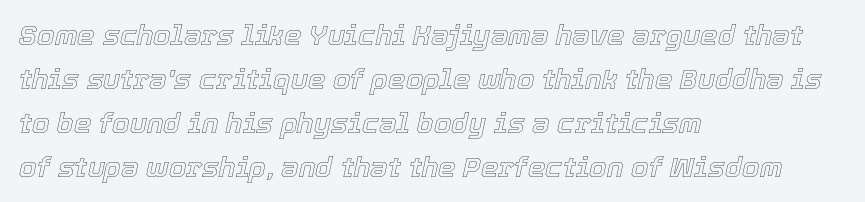
Q: Is the text italic (slanted)? A: Yes, it leans right by about 12 degrees.
Q: Is the text underlined? A: No.
Q: How is the paragraph aligned? A: Left-aligned.
Q: Is the spacing between letters normal or unusually wide? A: Normal.
Q: Is the spacing between lines tight, normal or loose? A: Normal.
Q: Width (condensed, normal, or wide)? A: Normal.
Q: x-height? A: Medium.
Q: Monospaced? A: No.
